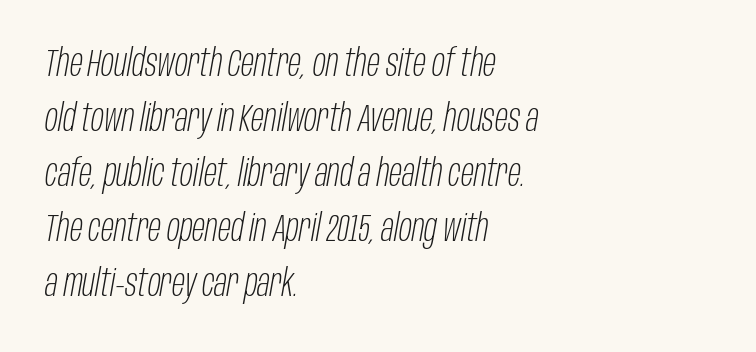
{"italic": "yes", "lean": "right", "slant_degrees": 10, "bold": "no", "weight": "light", "width": "condensed", "stroke_contrast": "low", "x_height": "large", "monospaced": "no", "underline": "no", "align": "left", "line_spacing": "normal", "line_spacing_ratio": 1.45, "letter_spacing": "normal", "letter_spacing_em": 0.0, "glyph_px": 38}
